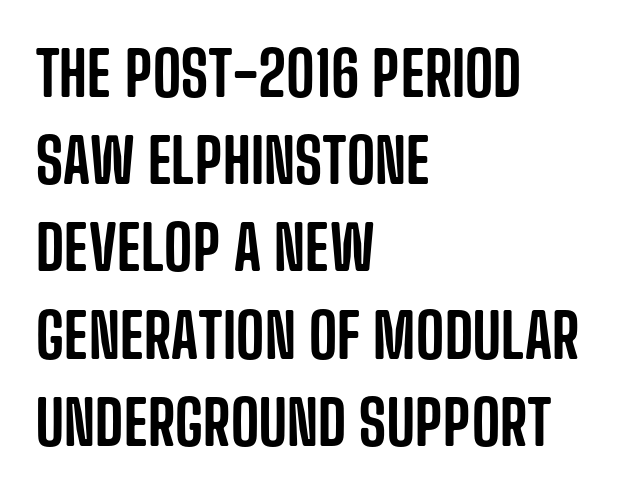
The image shows 61 px condensed sans-serif type, upright; set left-aligned, normal line spacing (1.43x), normal letter spacing, not underlined; low stroke contrast and a large x-height.
